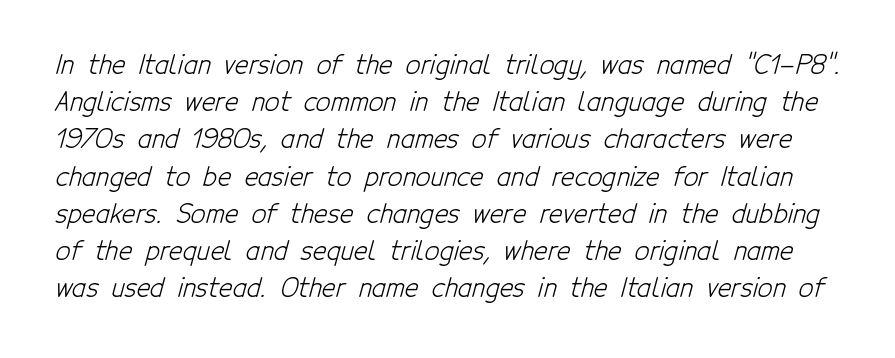
Q: Is the text bold? A: No.
Q: Is the text underlined? A: No.
Q: Is the spacing between letters normal or unusually wide? A: Normal.
Q: Is the spacing between lines tight, normal or loose? A: Normal.
